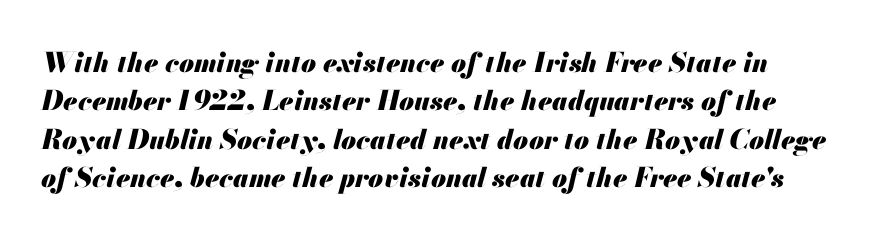
The image shows 27 px bold type, italic (leaning right); set normal line spacing (1.42x), normal letter spacing, not underlined.
